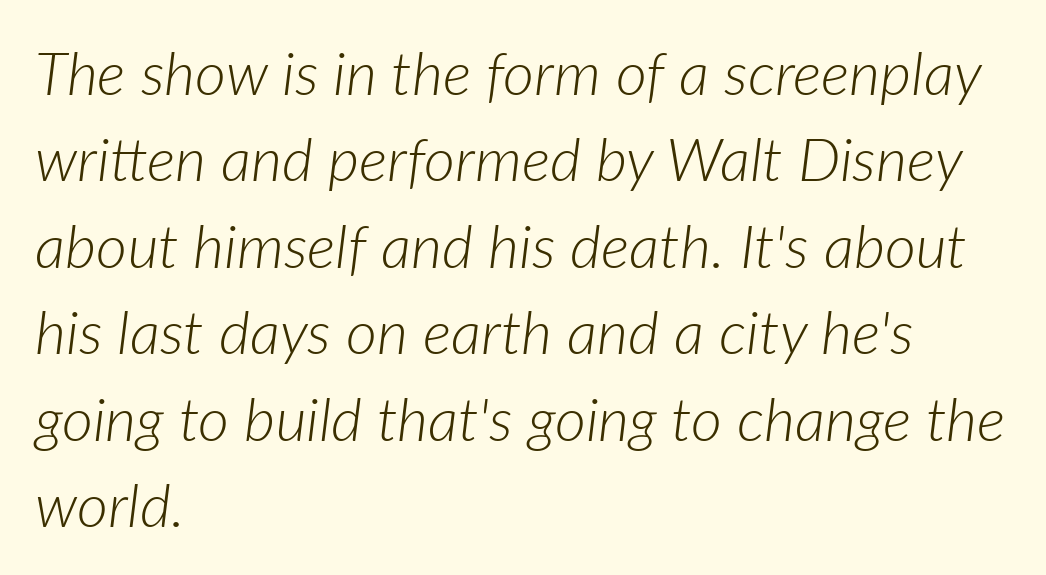
The image shows 60 px light type, italic (leaning right); set left-aligned, normal line spacing (1.44x), normal letter spacing, not underlined; low stroke contrast and a medium x-height.
